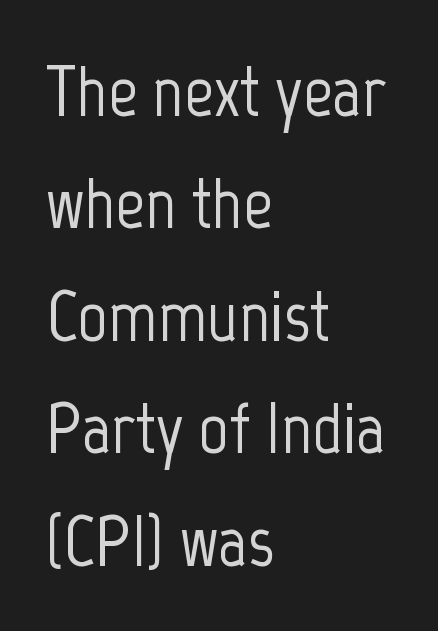
Q: Is the text italic (slanted)? A: No, it is upright.
Q: Is the typeface a serif or a sans-serif typeface? A: Sans-serif.
Q: Is the text underlined? A: No.
Q: How is the paragraph aligned? A: Left-aligned.
Q: Is the spacing between letters normal or unusually wide? A: Normal.
Q: Is the spacing between lines tight, normal or loose? A: Normal.
Q: Width (condensed, normal, or wide)? A: Condensed.
Q: Stroke contrast? A: Low.
Q: x-height? A: Medium.
Q: Monospaced? A: No.
